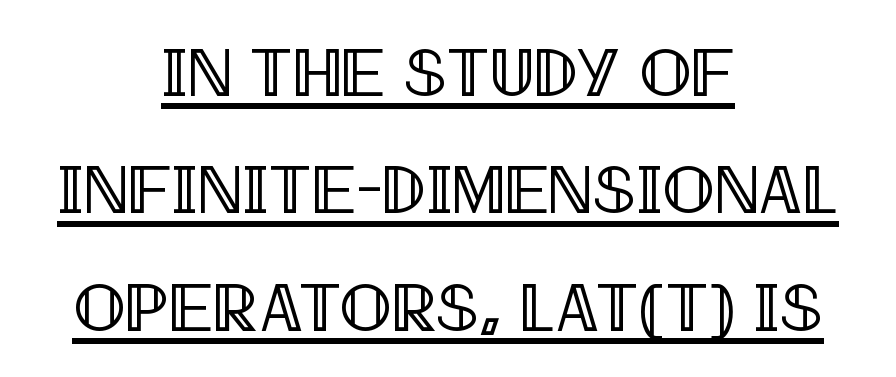
Q: Is the text italic (slanted)? A: No, it is upright.
Q: Is the text underlined? A: Yes.
Q: How is the paragraph aligned? A: Centered.
Q: Is the spacing between letters normal or unusually wide? A: Normal.
Q: Is the spacing between lines tight, normal or loose? A: Normal.
Q: Width (condensed, normal, or wide)? A: Condensed.
Q: x-height? A: Large.
Q: Monospaced? A: No.
